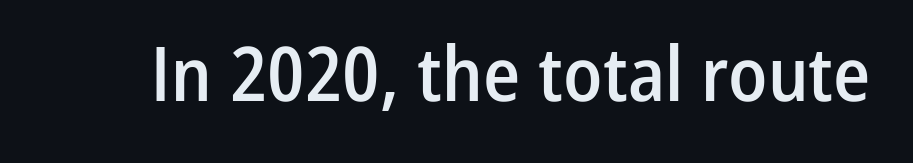
The type sits square on the baseline with zero lean. The rendering uses natural spacing where letterforms have individual widths. Clear beneath every line of the passage. A fair bit of extra ink — the face is semibold, not bold. Words appear dense and cohesive because spacing is normal.
